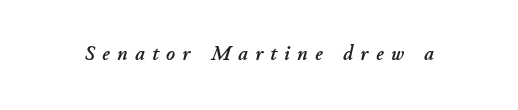
The image shows 21 px text type, italic (leaning right); set unusually wide letter spacing (+0.35 em), not underlined.
